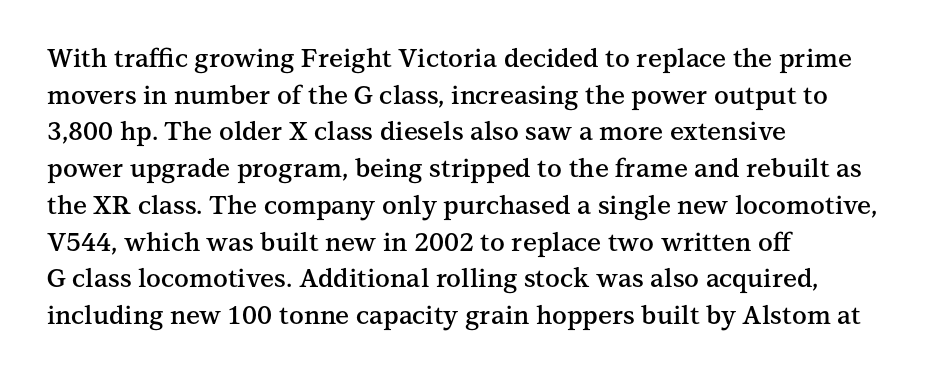
The gaps between neighbouring characters are ordinary and unremarkable. Clear beneath every line of the passage. The lettering holds an erect, upright posture throughout. Line starts are locked; line ends wander.
